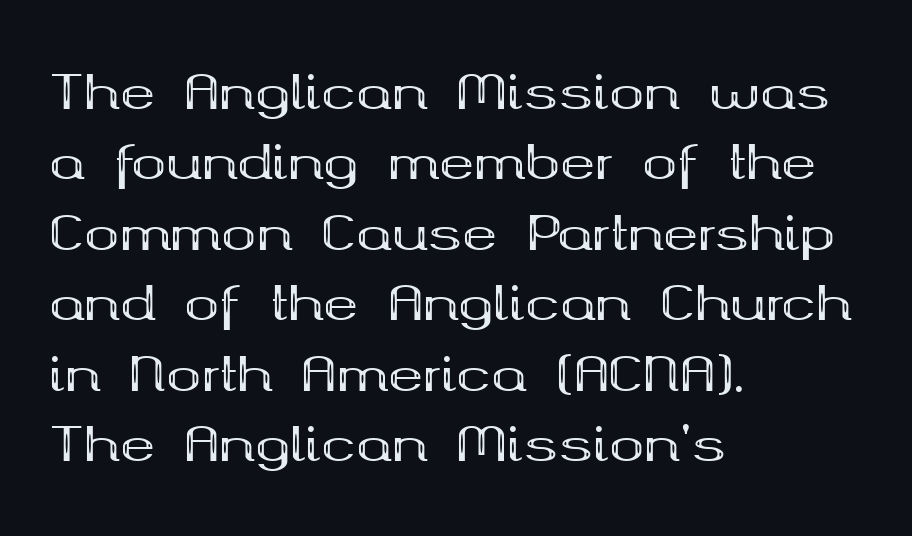
{"serif": "yes", "italic": "no", "bold": "yes", "weight": "bold", "width": "wide", "stroke_contrast": "medium", "x_height": "medium", "monospaced": "no", "underline": "no", "align": "left", "line_spacing": "normal", "line_spacing_ratio": 1.5, "letter_spacing": "normal", "letter_spacing_em": 0.0, "glyph_px": 47}
